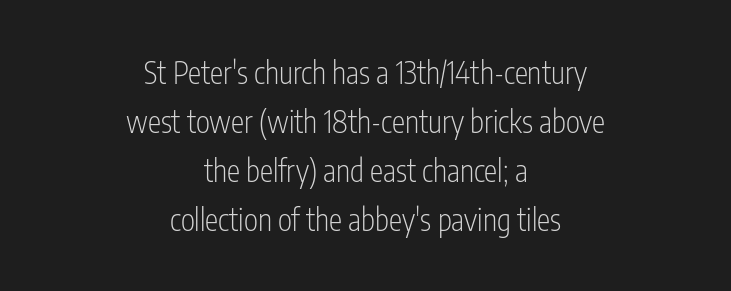
Q: Is the text bold? A: No.
Q: Is the text italic (slanted)? A: No, it is upright.
Q: Is the typeface a serif or a sans-serif typeface? A: Sans-serif.
Q: Is the text underlined? A: No.
Q: How is the paragraph aligned? A: Centered.
Q: Is the spacing between letters normal or unusually wide? A: Normal.
Q: Is the spacing between lines tight, normal or loose? A: Normal.
Q: Width (condensed, normal, or wide)? A: Condensed.
Q: Stroke contrast? A: Low.
Q: x-height? A: Medium.
Q: Monospaced? A: No.
